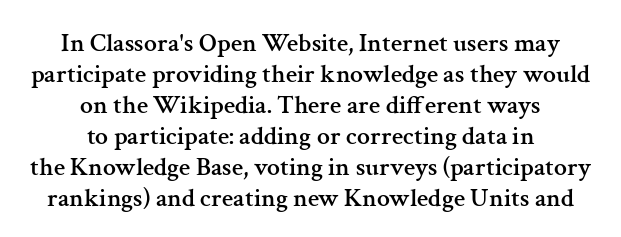
The image shows 26 px text type, upright; set centered, line spacing 1.19x, normal letter spacing, not underlined.
